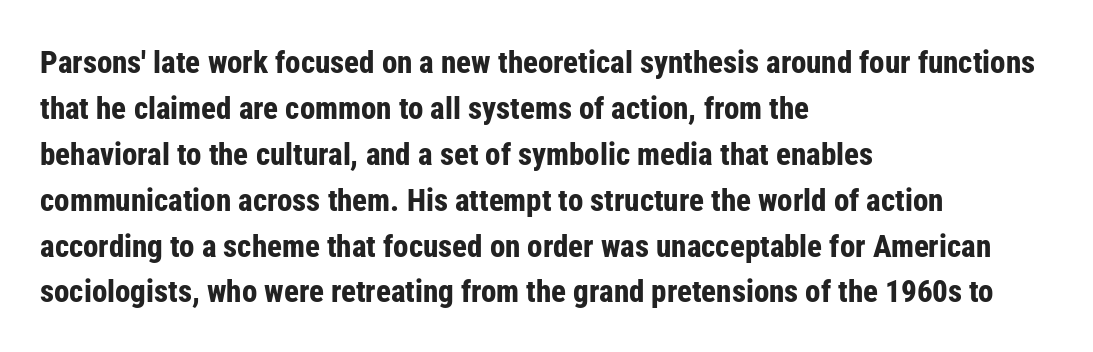
{"serif": "no", "italic": "no", "bold": "yes", "weight": "bold", "width": "condensed", "stroke_contrast": "low", "x_height": "medium", "monospaced": "no", "underline": "no", "align": "left", "line_spacing": "normal", "line_spacing_ratio": 1.48, "letter_spacing": "normal", "letter_spacing_em": 0.0, "glyph_px": 31}
